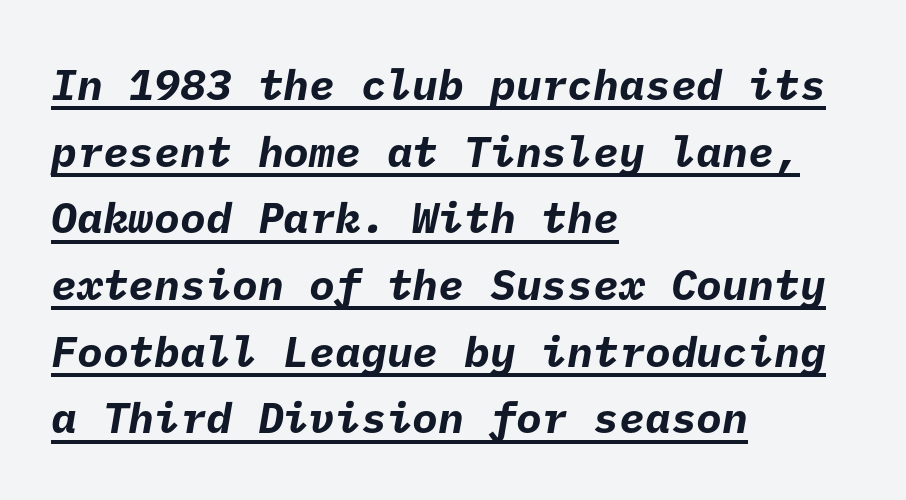
The compositor pushed each line to the left boundary. This sample carries an underscore along the baseline area. Unlike a traditional serif, this face leaves its strokes unadorned. Look at the stroke-to-counter ratio: heavy, a bold. Leading: standard. Is the letter spacing exaggerated? No — it looks like the ordinary default.
